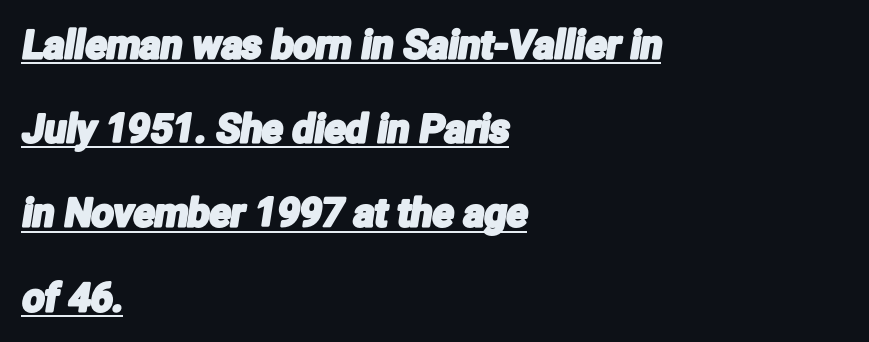
Q: Is the typeface a serif or a sans-serif typeface? A: Sans-serif.
Q: Is the text underlined? A: Yes.
Q: How is the paragraph aligned? A: Left-aligned.
Q: Is the spacing between letters normal or unusually wide? A: Normal.
Q: Is the spacing between lines tight, normal or loose? A: Loose.
Q: Width (condensed, normal, or wide)? A: Condensed.
Q: Stroke contrast? A: Low.
Q: x-height? A: Medium.
Q: Monospaced? A: No.
